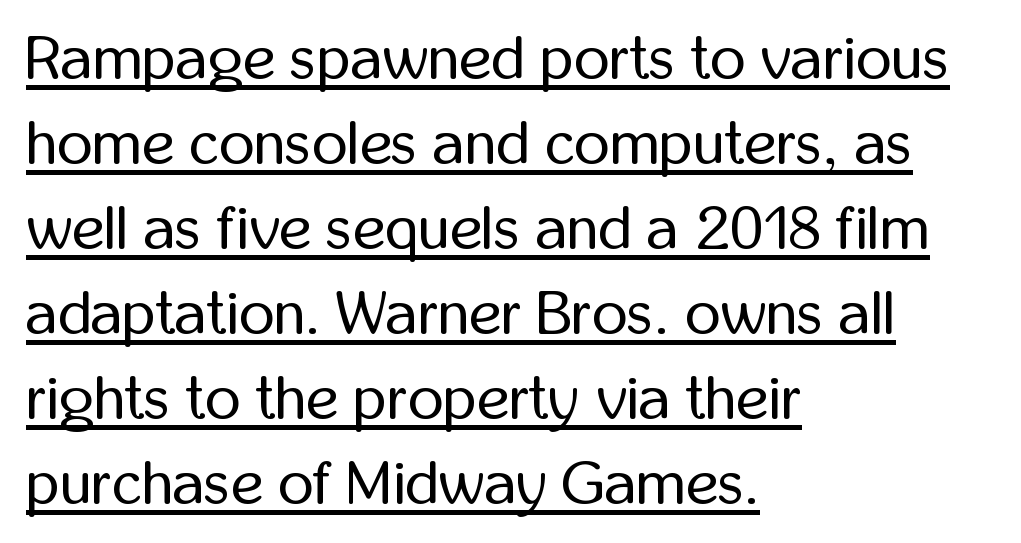
{"serif": "no", "italic": "no", "bold": "no", "weight": "regular", "width": "condensed", "stroke_contrast": "low", "x_height": "medium", "monospaced": "no", "underline": "yes", "align": "left", "line_spacing": "normal", "line_spacing_ratio": 1.37, "letter_spacing": "normal", "letter_spacing_em": 0.0, "glyph_px": 62}
